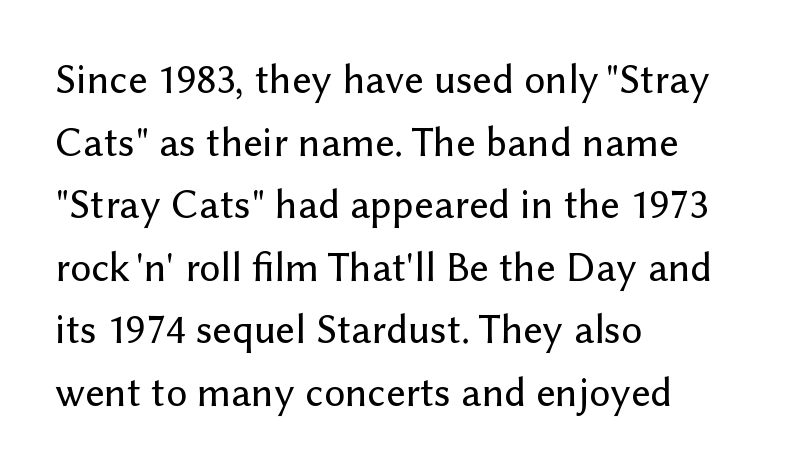
Q: Is the text italic (slanted)? A: No, it is upright.
Q: Is the typeface a serif or a sans-serif typeface? A: Sans-serif.
Q: Is the text underlined? A: No.
Q: How is the paragraph aligned? A: Left-aligned.
Q: Is the spacing between letters normal or unusually wide? A: Normal.
Q: Is the spacing between lines tight, normal or loose? A: Normal.
Q: Width (condensed, normal, or wide)? A: Normal.
Q: Stroke contrast? A: Low.
Q: x-height? A: Medium.
Q: Monospaced? A: No.
